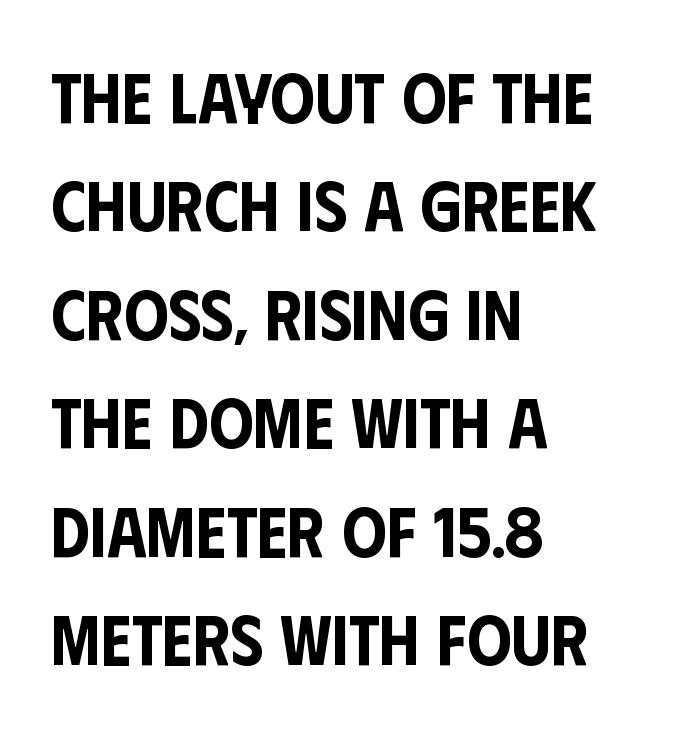
{"serif": "no", "italic": "no", "width": "condensed", "stroke_contrast": "low", "x_height": "large", "monospaced": "no", "underline": "no", "align": "left", "line_spacing": "normal", "line_spacing_ratio": 1.55, "letter_spacing": "normal", "letter_spacing_em": 0.0, "glyph_px": 70}
